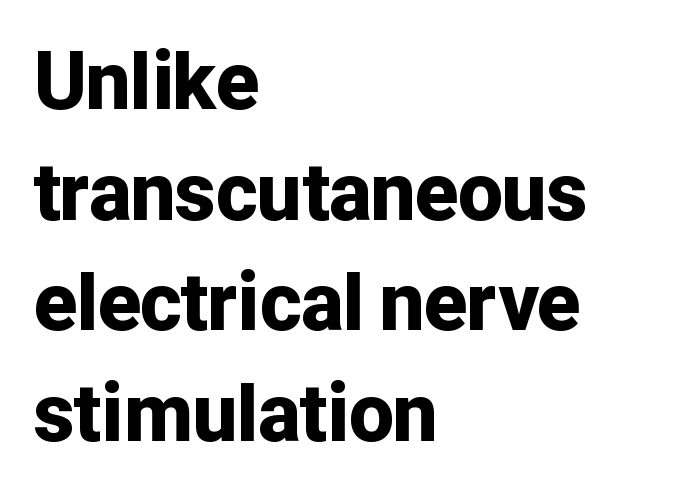
In terms of leading, this rendering sits right in the middle. Vertical strokes here are truly vertical. In terms of letterspacing, this is plain default setting. Which margin do the lines hug? The left one — the right edge is uneven. A sans-serif font was chosen for this passage.
